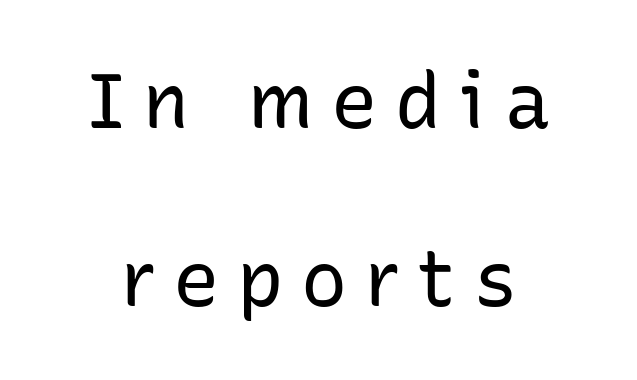
This rendering features lettering with no underline. Note the varied advance widths — an 'i' is clearly narrower than an 'm'. The letterforms stand isolated, each surrounded by extra space. In terms of posture, this sample is upright.
